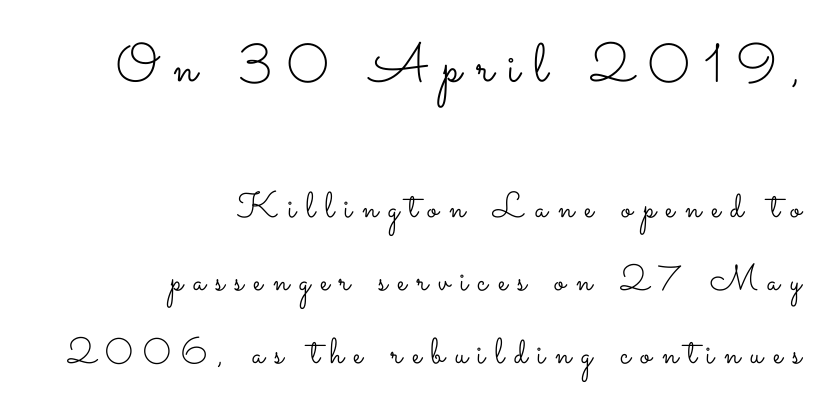
{"bold": "no", "weight": "light", "width": "wide", "stroke_contrast": "low", "x_height": "small", "monospaced": "no", "underline": "no", "align": "right", "line_spacing": "loose", "line_spacing_ratio": 2.03, "letter_spacing": "wide", "letter_spacing_em": 0.28, "larger_block": "first", "size_ratio": 1.5, "glyph_px": 54}
